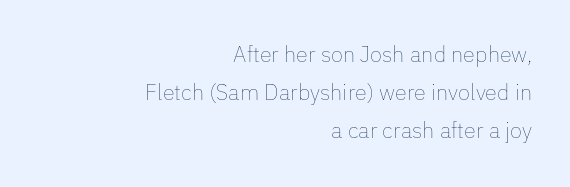
Q: Is the text bold? A: No.
Q: Is the text italic (slanted)? A: No, it is upright.
Q: Is the text underlined? A: No.
Q: How is the paragraph aligned? A: Right-aligned.
Q: Is the spacing between letters normal or unusually wide? A: Normal.
